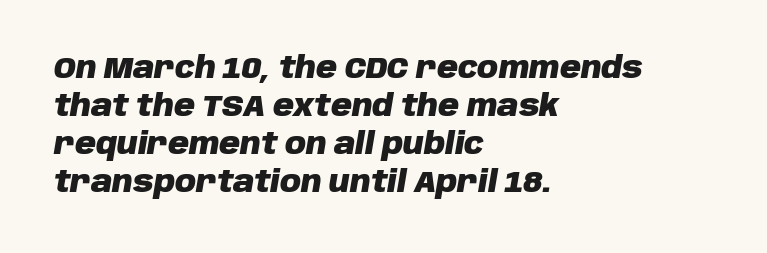
Proportional: the letters do not fall into vertical columns. Typeset ragged right — the left edge is the straight one. How would I describe the line gaps? Plain and ordinary. A typesetter would call this zero additional tracking. Each glyph is drawn with heavy, bold strokes. Check under the words: just untouched page.
